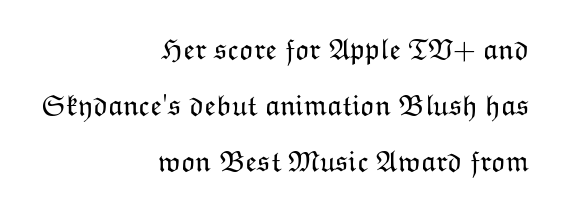
The letterforms sit at book weight or below. Each letter keeps its own natural width here, so spacing adapts to shape. The text block is weighted toward the right margin, trailing off unevenly leftward. Inter-character spacing is left at the font's built-in metrics. The foot of each line stays bare and open. The axis of the letterforms is exactly vertical.
